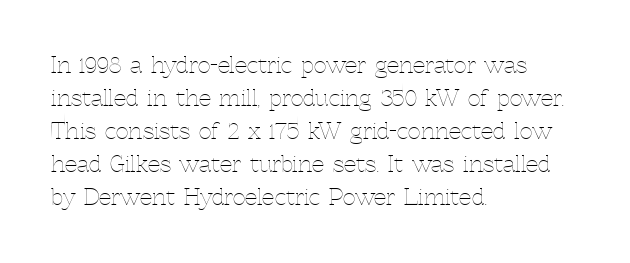
Q: Is the text bold? A: No.
Q: Is the text italic (slanted)? A: No, it is upright.
Q: Is the text underlined? A: No.
Q: How is the paragraph aligned? A: Left-aligned.
Q: Is the spacing between letters normal or unusually wide? A: Normal.
Q: Is the spacing between lines tight, normal or loose? A: Normal.
